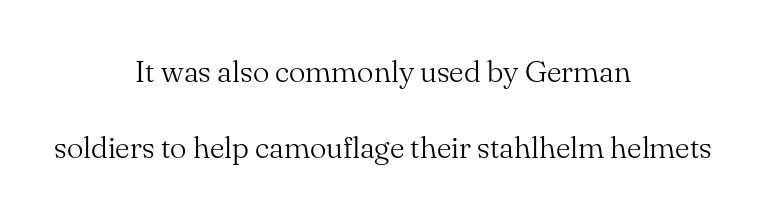
The image shows 31 px light serif type, upright; set centered, loose line spacing (2.45x), normal letter spacing, not underlined; medium stroke contrast and a small x-height.
